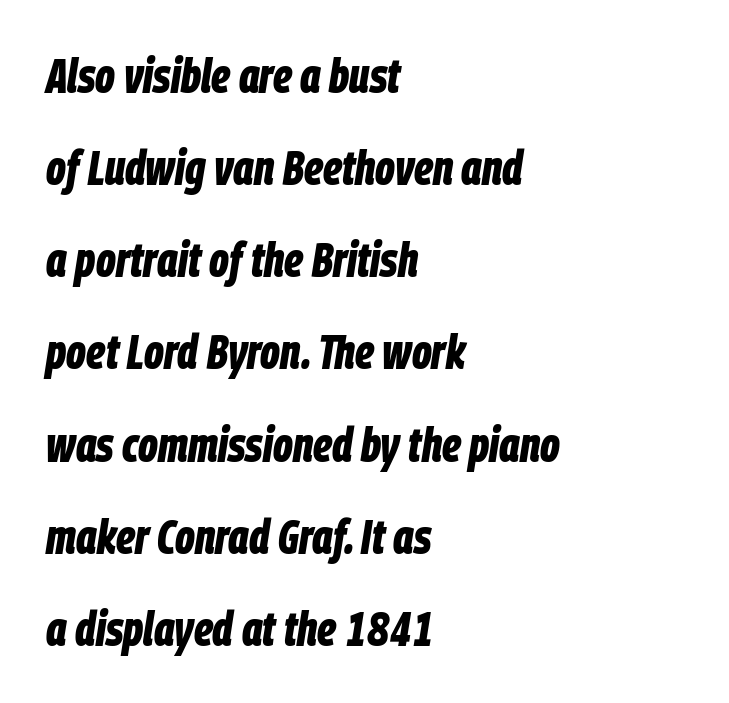
{"italic": "yes", "lean": "right", "slant_degrees": 9, "bold": "yes", "weight": "bold", "width": "condensed", "stroke_contrast": "low", "x_height": "large", "monospaced": "no", "underline": "no", "align": "left", "line_spacing": "loose", "line_spacing_ratio": 1.92, "letter_spacing": "normal", "letter_spacing_em": 0.0, "glyph_px": 48}
